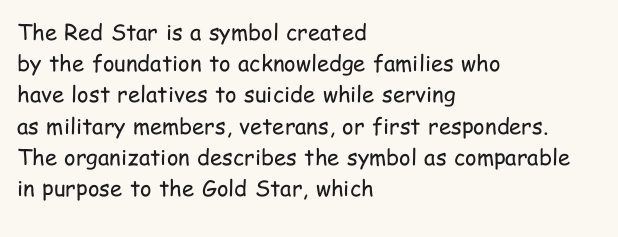
Q: Is the text bold? A: No.
Q: Is the text italic (slanted)? A: No, it is upright.
Q: Is the text underlined? A: No.
Q: How is the paragraph aligned? A: Left-aligned.
Q: Is the spacing between letters normal or unusually wide? A: Normal.
Q: Is the spacing between lines tight, normal or loose? A: Normal.
